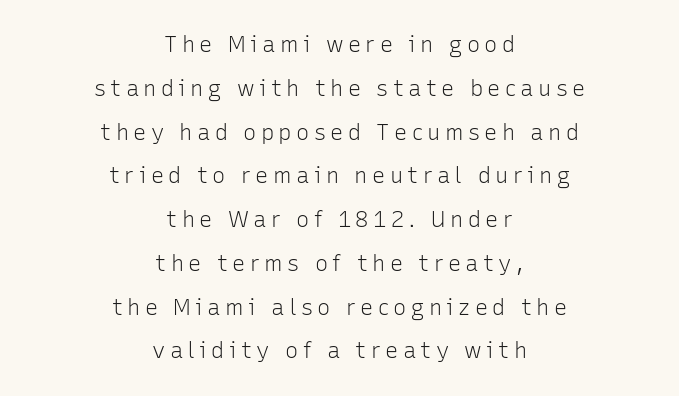
Is the type heavy? It reads as light-to-regular instead. Any mark beneath the type? The region is blank. There is plenty of visible air inserted between adjacent glyphs. Notice how the stems are strictly vertical — no italics here. Layout note: lines centered. The lines are spread far apart with generous leading.
